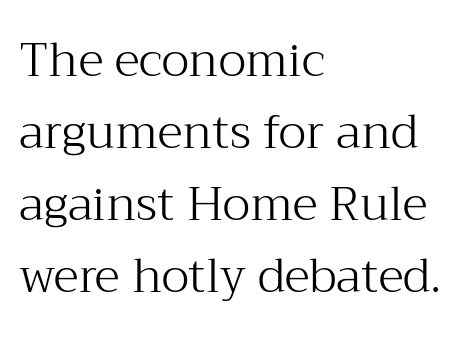
Q: Is the text bold? A: No.
Q: Is the text italic (slanted)? A: No, it is upright.
Q: Is the typeface a serif or a sans-serif typeface? A: Serif.
Q: Is the text underlined? A: No.
Q: How is the paragraph aligned? A: Left-aligned.
Q: Is the spacing between letters normal or unusually wide? A: Normal.
Q: Is the spacing between lines tight, normal or loose? A: Normal.
Q: Width (condensed, normal, or wide)? A: Normal.
Q: Stroke contrast? A: Medium.
Q: x-height? A: Medium.
Q: Monospaced? A: No.
